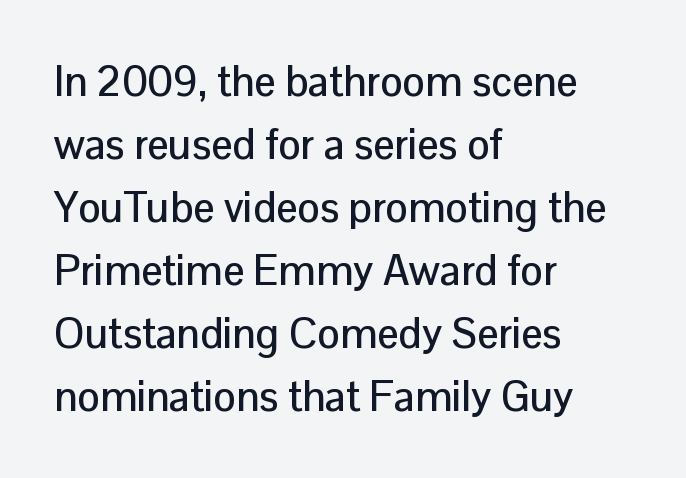
Do the characters align in a grid? No, the font is proportional. Letterform terminals end flat and unadorned throughout the passage. Tracking here is standard; glyphs follow each other at the usual distance. The glyphs are unaccompanied by any horizontal stroke below them.
